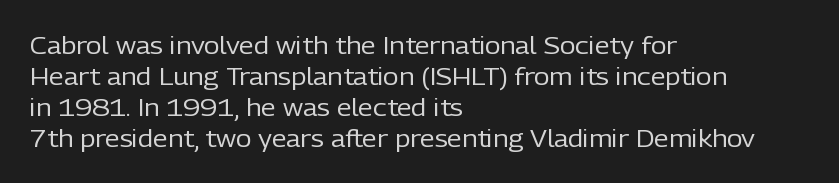
Q: Is the text bold? A: No.
Q: Is the text italic (slanted)? A: No, it is upright.
Q: Is the text underlined? A: No.
Q: How is the paragraph aligned? A: Left-aligned.
Q: Is the spacing between letters normal or unusually wide? A: Normal.
Q: Is the spacing between lines tight, normal or loose? A: Normal.
